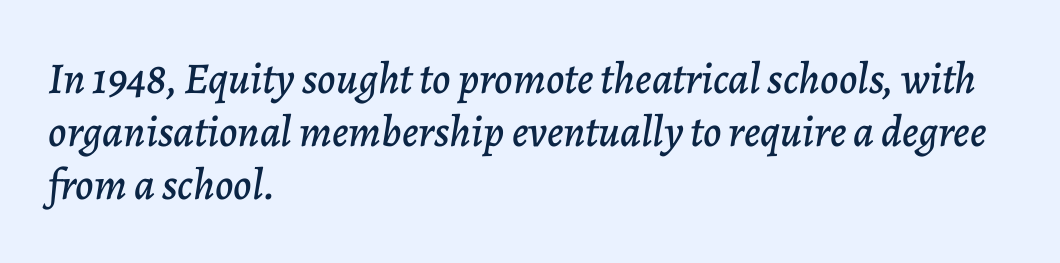
Alignment: flush left. The font's italic variant was chosen for this text. Check under the words: just untouched page. Students, note that the glyphs here touch the page at normal intervals.
